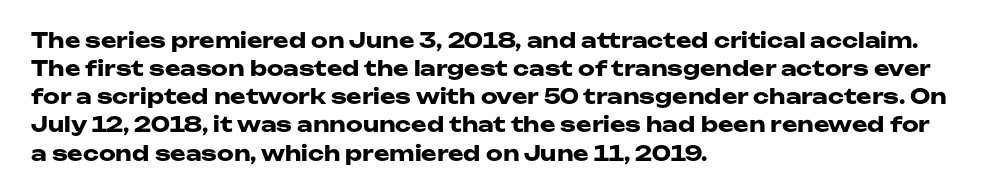
Anything drawn beneath the words? Only blank space. Evenly set lines give the paragraph a standard silhouette. In CSS terms this would be text-align: left. The font's upright variant was chosen for this text. Strokes here are thick enough to call this a true bold.
